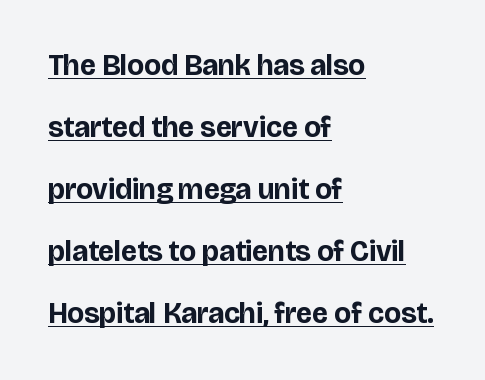
Compared with a centered layout, this one pins lines to the left instead. Leading: increased. Does the type have serifs? No, each stem ends abruptly. Spacing verdict: proportional, widths tailored to each character.
